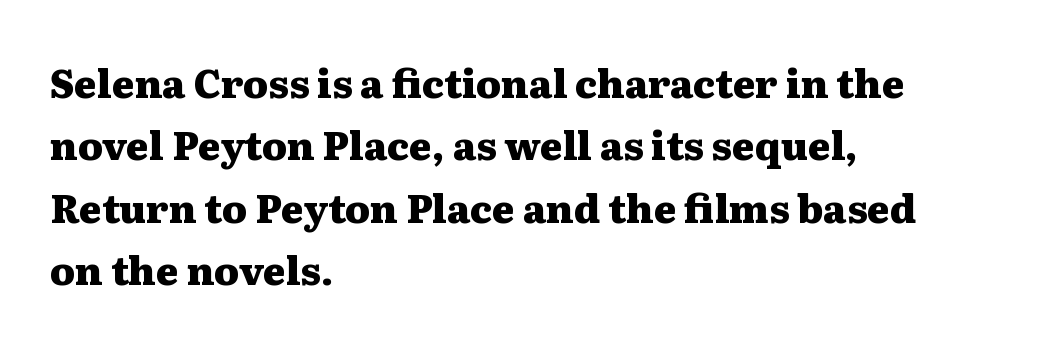
Q: Is the text bold? A: Yes.
Q: Is the text italic (slanted)? A: No, it is upright.
Q: Is the typeface a serif or a sans-serif typeface? A: Serif.
Q: Is the text underlined? A: No.
Q: How is the paragraph aligned? A: Left-aligned.
Q: Is the spacing between letters normal or unusually wide? A: Normal.
Q: Is the spacing between lines tight, normal or loose? A: Normal.
Q: Width (condensed, normal, or wide)? A: Wide.
Q: Stroke contrast? A: Medium.
Q: x-height? A: Medium.
Q: Monospaced? A: No.
